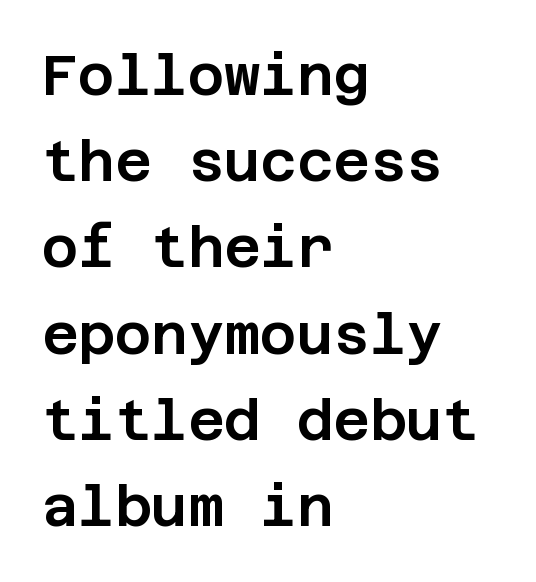
Q: Is the text italic (slanted)? A: No, it is upright.
Q: Is the typeface a serif or a sans-serif typeface? A: Sans-serif.
Q: Is the text underlined? A: No.
Q: How is the paragraph aligned? A: Left-aligned.
Q: Is the spacing between letters normal or unusually wide? A: Normal.
Q: Is the spacing between lines tight, normal or loose? A: Normal.
Q: Width (condensed, normal, or wide)? A: Normal.
Q: Stroke contrast? A: Low.
Q: x-height? A: Large.
